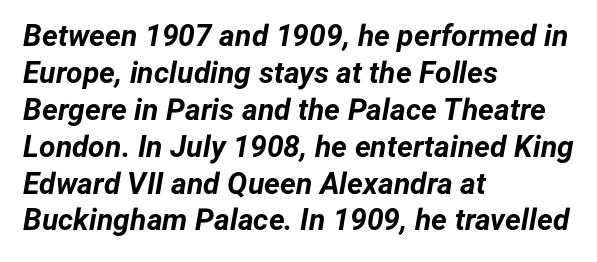
The image shows 30 px bold type, italic (leaning right); set left-aligned, line spacing 1.23x, normal letter spacing, not underlined; low stroke contrast and a medium x-height.
